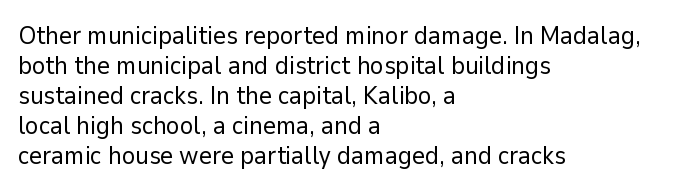
{"italic": "no", "bold": "no", "underline": "no", "align": "left", "line_spacing_ratio": 1.2, "letter_spacing": "normal", "letter_spacing_em": 0.0, "glyph_px": 25}
